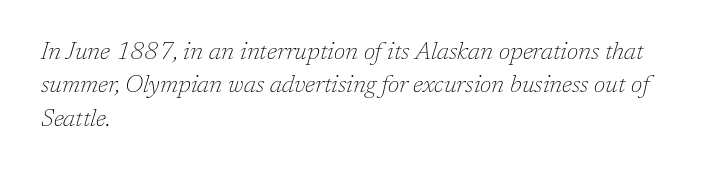
The rows are spaced the way most documents space them. Short note: letters normally spaced. The setting favours the left margin, as ordinary paragraphs usually do. Notice how the stems are inclined rather than vertical — that's the hallmark of italics. Bold? No — there's no thickening of the strokes. The baseline area is clear.
